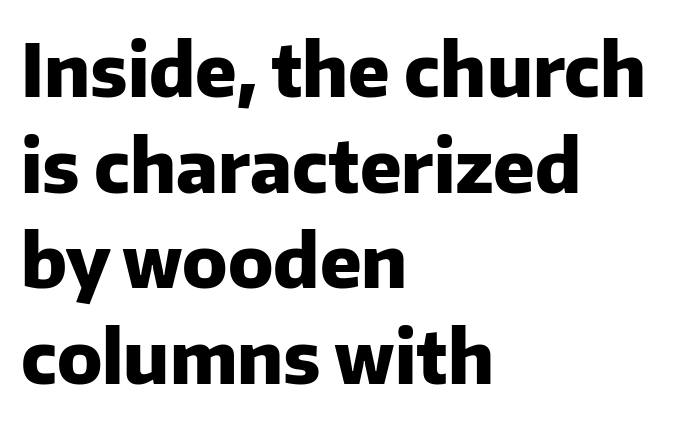
In CSS terms this would be text-align: left. You'd pick this weight for a headline — it's a proper bold. Characters remain perfectly vertical along every line. Underlining? Definitely not there. A typesetter would label this face a sans.
